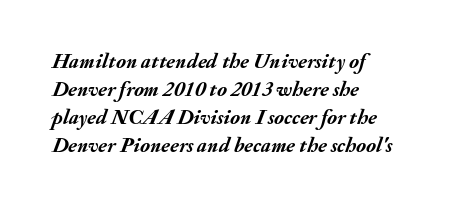
The image shows 21 px bold type, italic (leaning right); set left-aligned, normal line spacing (1.33x), normal letter spacing, not underlined.
